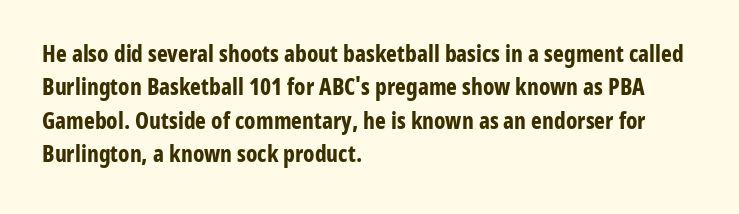
Q: Is the text bold? A: Yes.
Q: Is the text italic (slanted)? A: No, it is upright.
Q: Is the text underlined? A: No.
Q: How is the paragraph aligned? A: Left-aligned.
Q: Is the spacing between letters normal or unusually wide? A: Normal.
Q: Is the spacing between lines tight, normal or loose? A: Normal.
